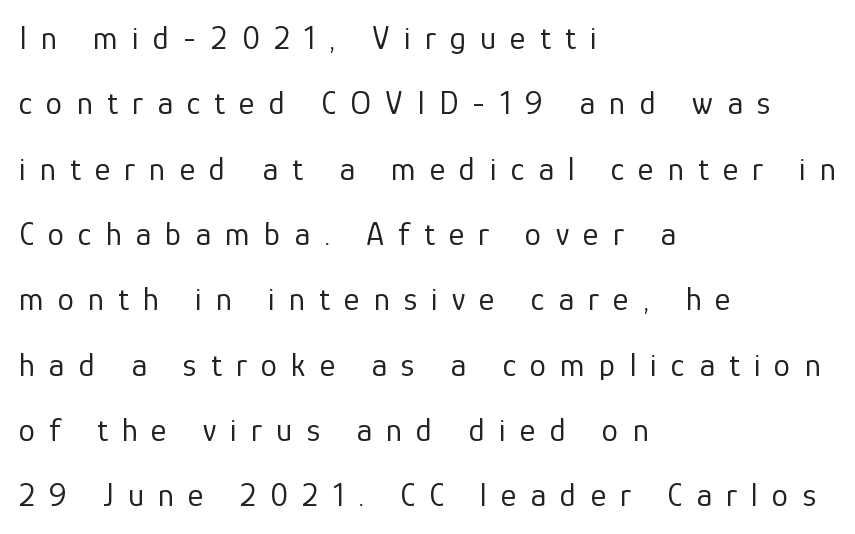
Q: Is the text bold? A: No.
Q: Is the text italic (slanted)? A: No, it is upright.
Q: Is the typeface a serif or a sans-serif typeface? A: Sans-serif.
Q: Is the text underlined? A: No.
Q: How is the paragraph aligned? A: Left-aligned.
Q: Is the spacing between letters normal or unusually wide? A: Unusually wide.
Q: Is the spacing between lines tight, normal or loose? A: Loose.
Q: Width (condensed, normal, or wide)? A: Normal.
Q: Stroke contrast? A: Low.
Q: x-height? A: Medium.
Q: Monospaced? A: No.
